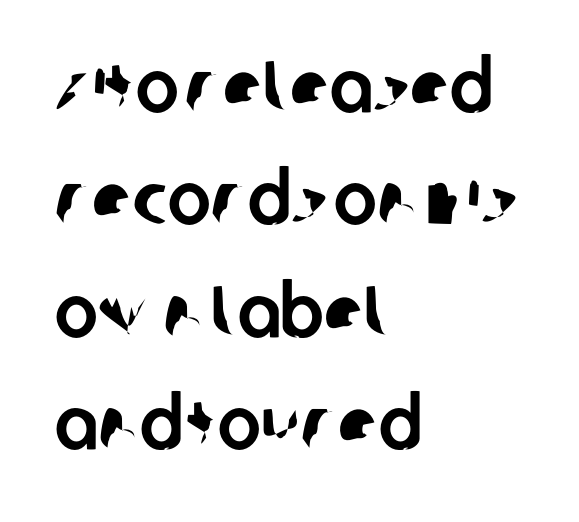
{"serif": "no", "width": "normal", "stroke_contrast": "low", "x_height": "large", "monospaced": "no", "underline": "no", "align": "left", "line_spacing": "normal", "line_spacing_ratio": 1.54, "letter_spacing": "normal", "letter_spacing_em": 0.0, "glyph_px": 73}
